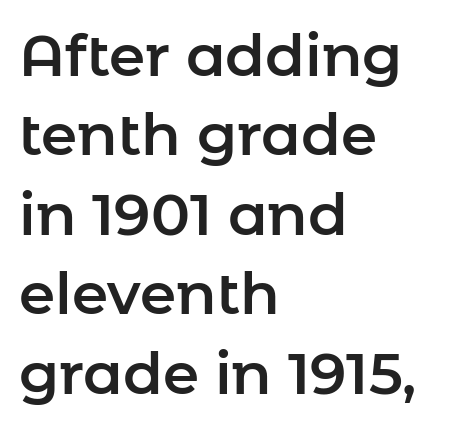
The image shows 58 px sans-serif type, upright; set left-aligned, normal line spacing (1.37x), normal letter spacing, not underlined; low stroke contrast and a medium x-height.
